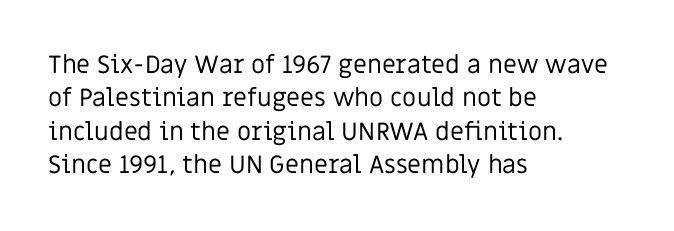
{"italic": "no", "bold": "no", "underline": "no", "align": "left", "line_spacing": "normal", "line_spacing_ratio": 1.34, "letter_spacing": "normal", "letter_spacing_em": 0.0, "glyph_px": 25}
